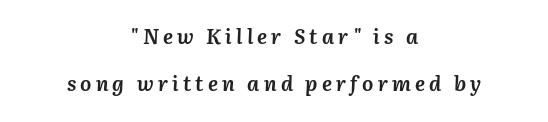
The tracking reads as deliberately expanded to a designer's eye. Chunky letters — that's bold for sure. Clear beneath every line of the passage. The setting favours the middle, as headings and verse often do. The leading is generous, giving the passage an open texture.
